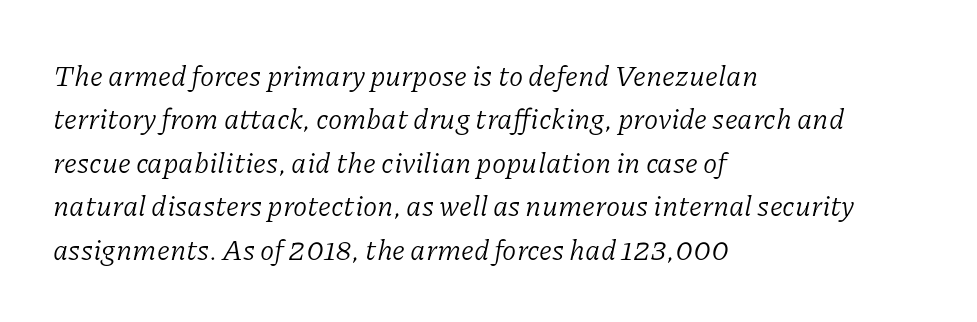
Letterform terminals end in serifs throughout the passage. The face used here is proportionally spaced, like ordinary book or web type. The space directly below the letters is spotless. It's the slanting kind of type. Nothing unusual about the tracking: characters are spaced as the font intends. Compared with typical paragraphs, the rows here are spaced about the same.
